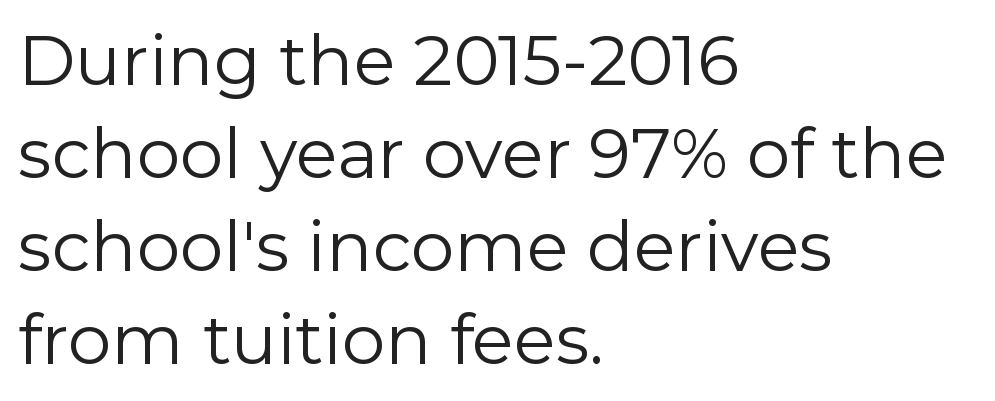
Q: Is the text bold? A: No.
Q: Is the text italic (slanted)? A: No, it is upright.
Q: Is the typeface a serif or a sans-serif typeface? A: Sans-serif.
Q: Is the text underlined? A: No.
Q: How is the paragraph aligned? A: Left-aligned.
Q: Is the spacing between letters normal or unusually wide? A: Normal.
Q: Is the spacing between lines tight, normal or loose? A: Normal.
Q: Width (condensed, normal, or wide)? A: Normal.
Q: Stroke contrast? A: Low.
Q: x-height? A: Medium.
Q: Monospaced? A: No.
